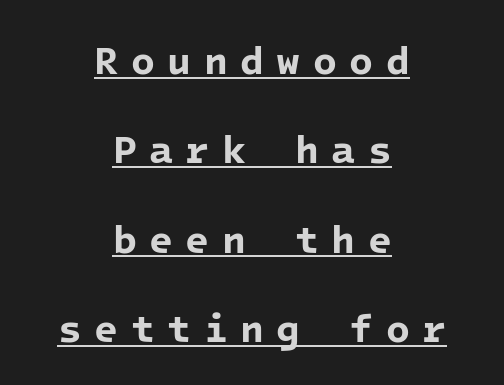
You could fit nearly another row in the gap between these rows. These lines are rendered in a fixed-pitch font. Casual observation: everything's sitting right in the middle. These characters rest on top of a visible drawn line.
